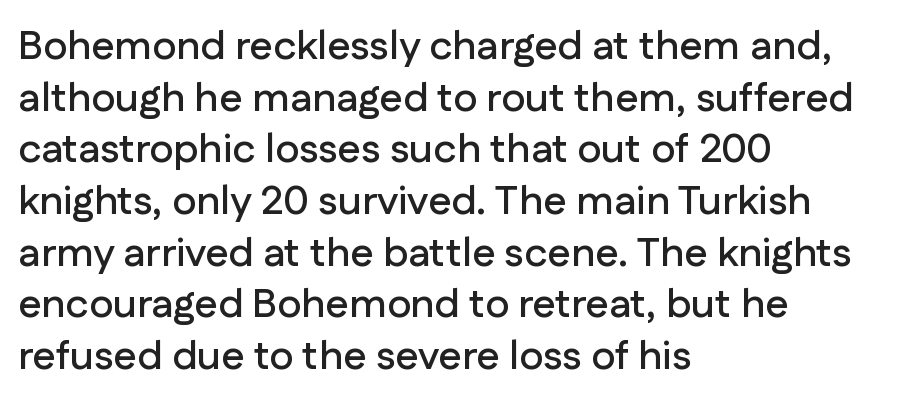
Is the letter spacing exaggerated? No — it looks like the ordinary default. The baseline area is clear. Every character sits straight up, as roman type does. Teacher's note: observe the even left margin — that is flush-left alignment. Spacing verdict: proportional, widths tailored to each character.
